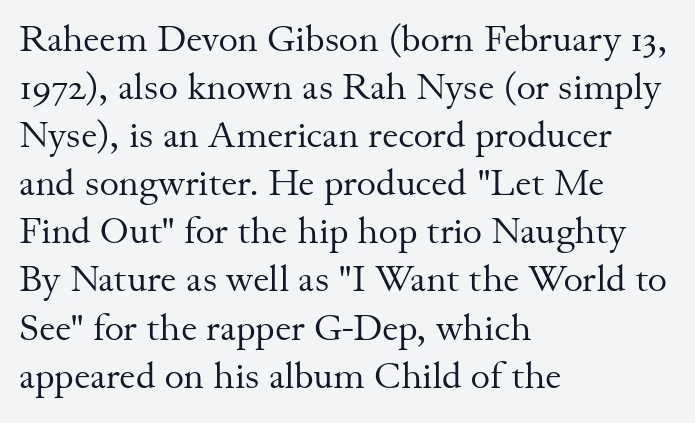
Q: Is the text bold? A: No.
Q: Is the text italic (slanted)? A: No, it is upright.
Q: Is the typeface a serif or a sans-serif typeface? A: Serif.
Q: Is the text underlined? A: No.
Q: How is the paragraph aligned? A: Left-aligned.
Q: Is the spacing between letters normal or unusually wide? A: Normal.
Q: Is the spacing between lines tight, normal or loose? A: Normal.
Q: Width (condensed, normal, or wide)? A: Normal.
Q: Stroke contrast? A: Medium.
Q: x-height? A: Small.
Q: Monospaced? A: No.
